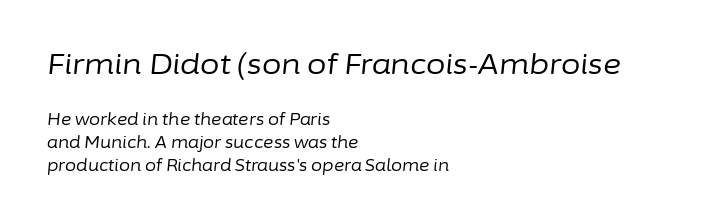
{"italic": "yes", "lean": "right", "slant_degrees": 6, "bold": "no", "weight": "regular", "width": "normal", "stroke_contrast": "low", "x_height": "medium", "monospaced": "no", "underline": "no", "align": "left", "line_spacing": "normal", "line_spacing_ratio": 1.43, "letter_spacing": "normal", "letter_spacing_em": 0.0, "larger_block": "first", "size_ratio": 1.75, "glyph_px": 28}
